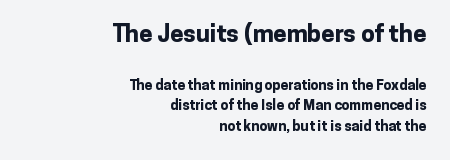
Q: Is the text bold? A: Yes.
Q: Is the text italic (slanted)? A: No, it is upright.
Q: Is the text underlined? A: No.
Q: How is the paragraph aligned? A: Right-aligned.
Q: Is the spacing between letters normal or unusually wide? A: Normal.
Q: Is the spacing between lines tight, normal or loose? A: Normal.
Q: Which block of text is set in a larger size, the first (top) or the second (bottom)? A: The first (top) one.
